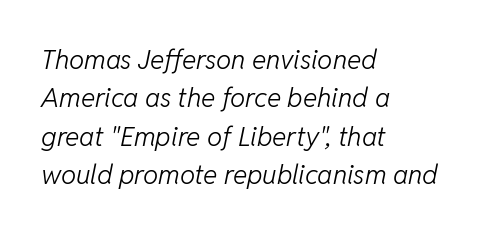
Italic: yes, the glyphs are oblique. Layout note: lines flush left. Short note: letters normally spaced. Words float on clear page, feet unadorned.
